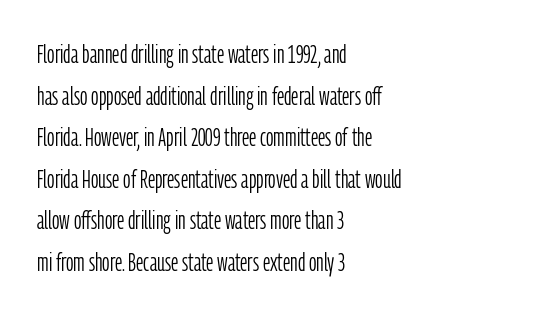
Q: Is the text bold? A: No.
Q: Is the text italic (slanted)? A: No, it is upright.
Q: Is the text underlined? A: No.
Q: How is the paragraph aligned? A: Left-aligned.
Q: Is the spacing between letters normal or unusually wide? A: Normal.
Q: Is the spacing between lines tight, normal or loose? A: Normal.
